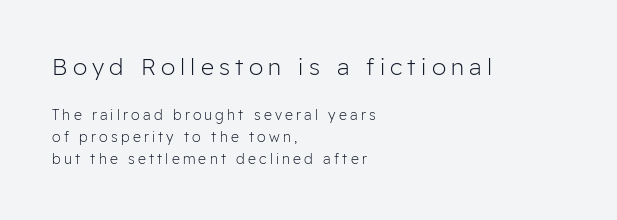
Letters rest on an invisible, unmarked baseline. This rendering widens character spacing well past its baseline value. The setting favours the left margin, as ordinary paragraphs usually do. No italicization has been applied; the sample stays upright. The block sitting higher on the canvas is the one with enlarged characters.
